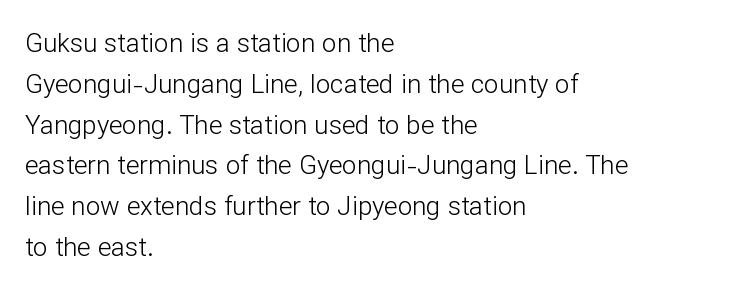
{"italic": "no", "bold": "no", "underline": "no", "align": "left", "line_spacing": "normal", "line_spacing_ratio": 1.57, "letter_spacing": "normal", "letter_spacing_em": 0.0, "glyph_px": 26}
